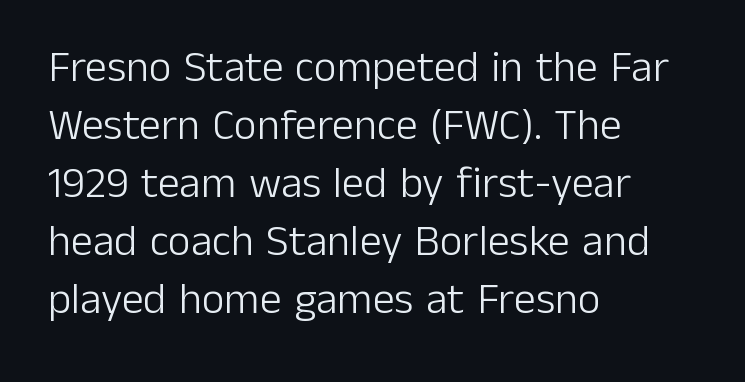
{"serif": "no", "italic": "no", "bold": "no", "weight": "light", "width": "normal", "stroke_contrast": "low", "x_height": "medium", "monospaced": "no", "underline": "no", "align": "left", "line_spacing": "normal", "line_spacing_ratio": 1.32, "letter_spacing": "normal", "letter_spacing_em": 0.0, "glyph_px": 44}
